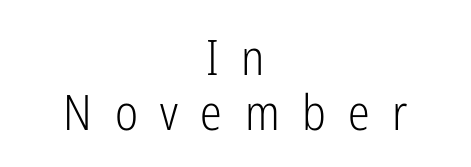
The image shows 49 px light, condensed sans-serif type, upright; set centered, tight line spacing (1.12x), unusually wide letter spacing (+0.46 em), not underlined; low stroke contrast and a medium x-height.
